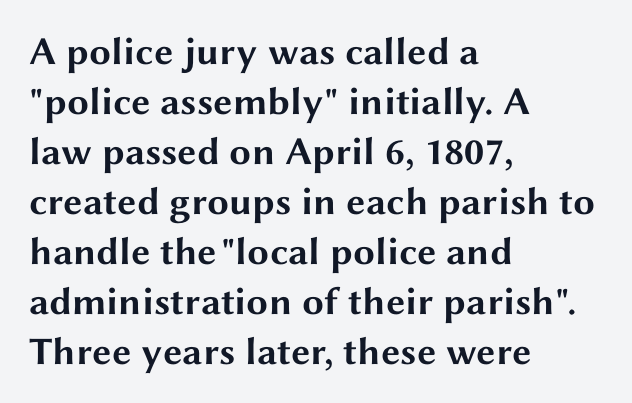
The image shows 39 px bold, wide sans-serif type, upright; set left-aligned, normal line spacing (1.28x), normal letter spacing, not underlined; medium stroke contrast and a medium x-height.
